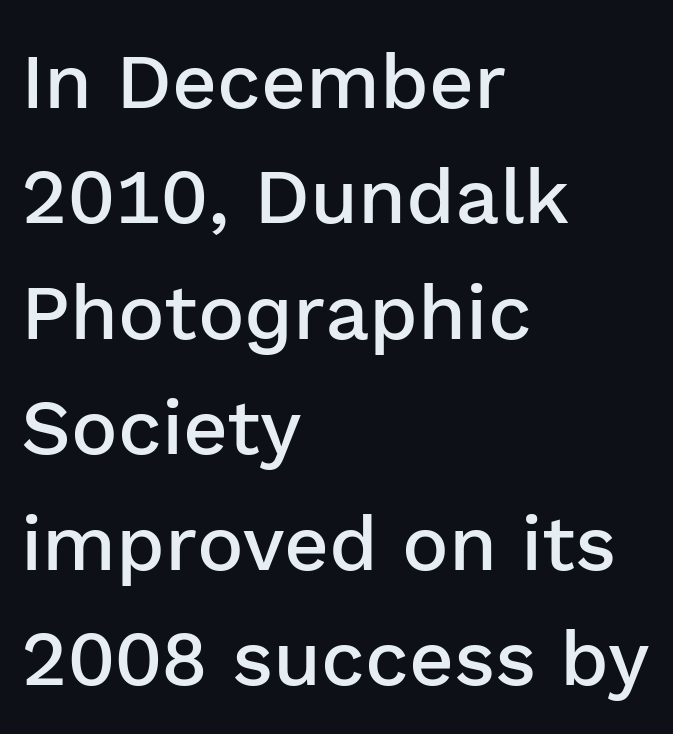
Each letter keeps its own natural width here, so spacing adapts to shape. When letters stand straight like this, we call the style roman or upright. The passage shown has conventional tracking throughout. The space between consecutive lines is moderate. Layout note: lines flush left. On the weight axis this lands at semibold, roughly 600.
